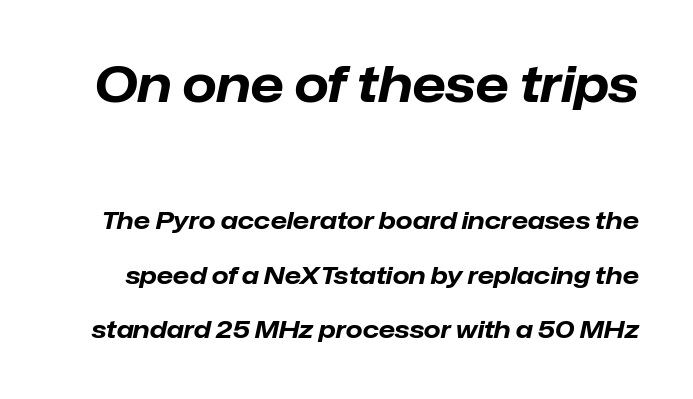
{"italic": "yes", "lean": "right", "slant_degrees": 12, "bold": "yes", "weight": "bold", "width": "normal", "stroke_contrast": "low", "x_height": "medium", "monospaced": "no", "underline": "no", "line_spacing": "loose", "line_spacing_ratio": 2.28, "letter_spacing": "normal", "letter_spacing_em": 0.0, "larger_block": "first", "size_ratio": 2.04, "glyph_px": 49}
